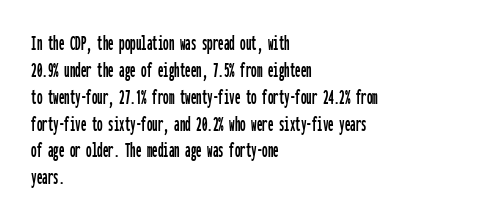
Q: Is the text italic (slanted)? A: No, it is upright.
Q: Is the text underlined? A: No.
Q: How is the paragraph aligned? A: Left-aligned.
Q: Is the spacing between letters normal or unusually wide? A: Normal.
